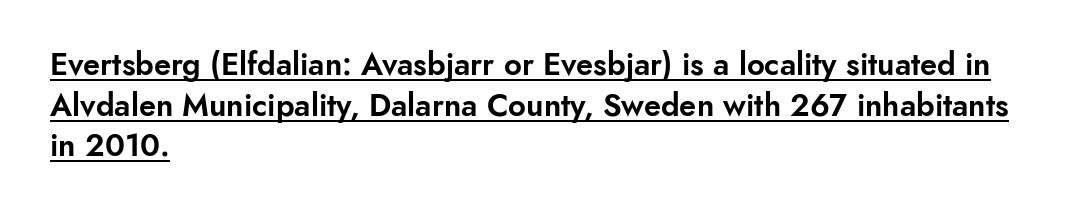
The face used here is proportionally spaced, like ordinary book or web type. The letterforms sit shoulder to shoulder at normal distance. Ordinary non-slanted type is in use. The rendering anchors every line to the left-hand side.
